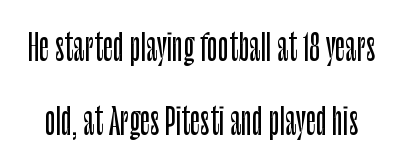
The image shows 35 px condensed sans-serif type, upright; set loose line spacing (2.12x), normal letter spacing, not underlined; low stroke contrast and a large x-height.
